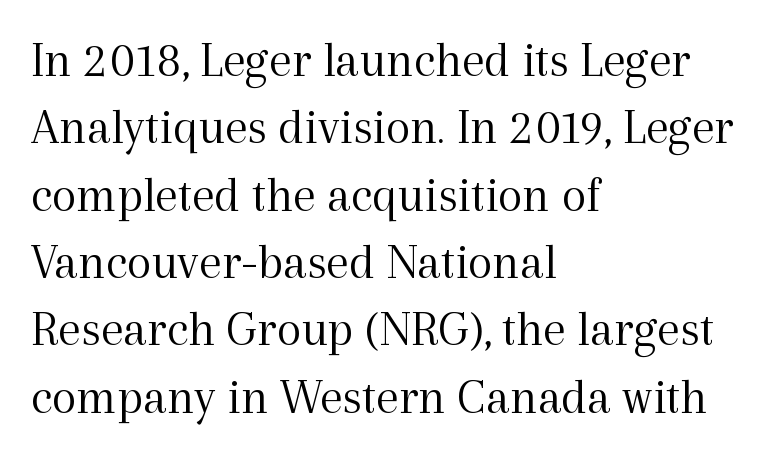
The image shows 51 px light serif type, upright; set left-aligned, normal line spacing (1.32x), normal letter spacing, not underlined; a medium x-height.
